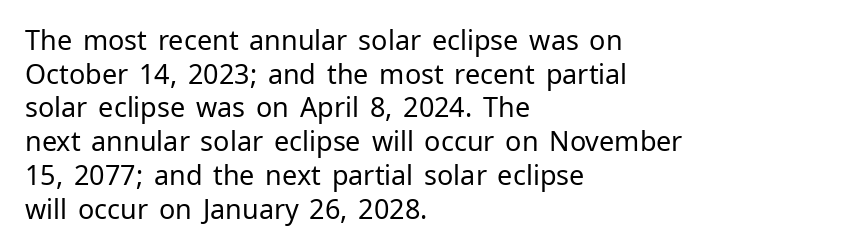
The image shows 27 px text type, upright; set left-aligned, normal line spacing (1.25x), normal letter spacing, not underlined.
